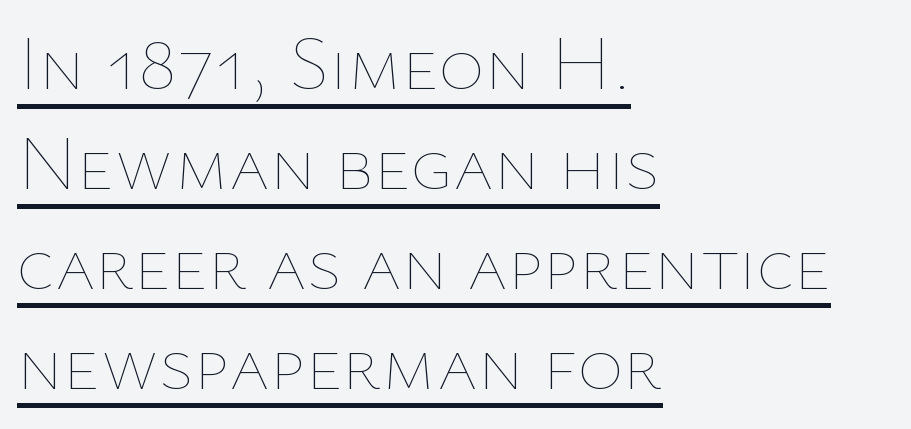
Regarding leading, the lines here are spaced in the standard way. The face used here is rendered with its standard letterfit. A rule runs beneath these lines of type. Here the designer chose a conventional face with non-uniform glyph widths.
